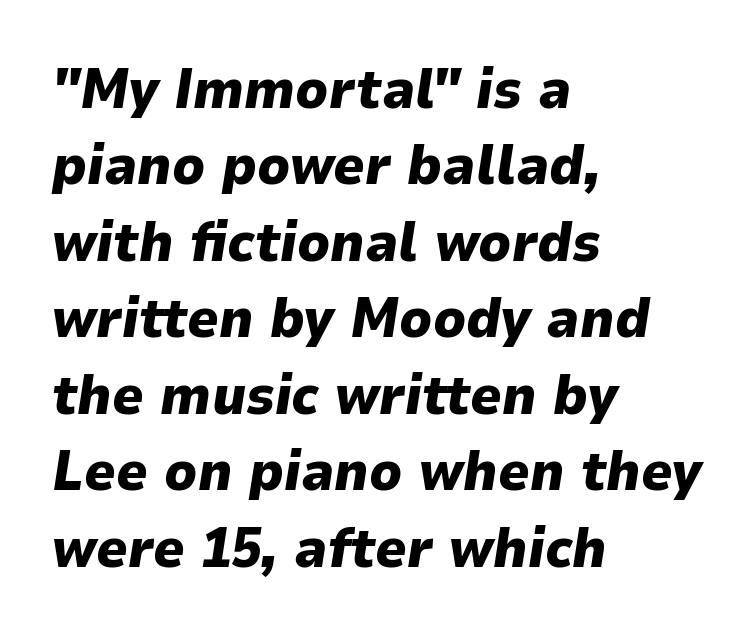
{"italic": "yes", "lean": "right", "slant_degrees": 9, "bold": "yes", "weight": "heavy", "width": "normal", "stroke_contrast": "low", "x_height": "medium", "monospaced": "no", "underline": "no", "align": "left", "line_spacing": "normal", "line_spacing_ratio": 1.39, "letter_spacing": "normal", "letter_spacing_em": 0.0, "glyph_px": 55}
